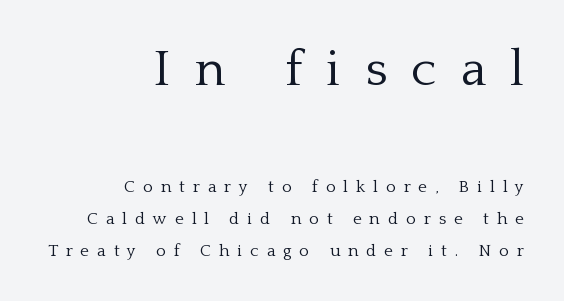
The image shows 51 px light serif type, upright; set right-aligned, line spacing 1.88x, unusually wide letter spacing (+0.47 em), not underlined; the first (top) block is 3.0x larger; low stroke contrast and a medium x-height.
